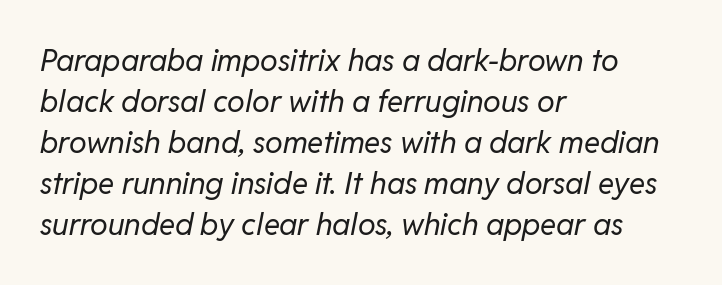
These lines keep a tight, regular rhythm from letter to letter. This sample has the flowing, uneven cadence of proportional lettering. Vertical stems look standard width or narrower in stroke. Bare-footed words on every line.
